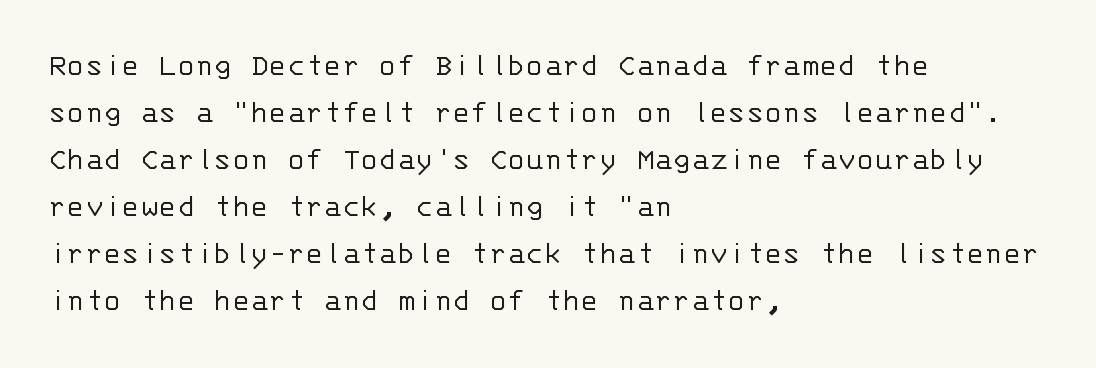
Q: Is the text bold? A: No.
Q: Is the text italic (slanted)? A: No, it is upright.
Q: Is the typeface a serif or a sans-serif typeface? A: Sans-serif.
Q: Is the text underlined? A: No.
Q: How is the paragraph aligned? A: Left-aligned.
Q: Is the spacing between letters normal or unusually wide? A: Normal.
Q: Is the spacing between lines tight, normal or loose? A: Normal.
Q: Width (condensed, normal, or wide)? A: Normal.
Q: Stroke contrast? A: Low.
Q: x-height? A: Large.
Q: Monospaced? A: Yes.
